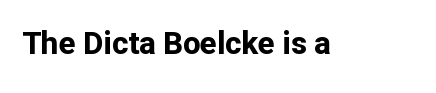
The image shows 31 px bold sans-serif type, upright; set normal letter spacing, not underlined; low stroke contrast and a medium x-height.
